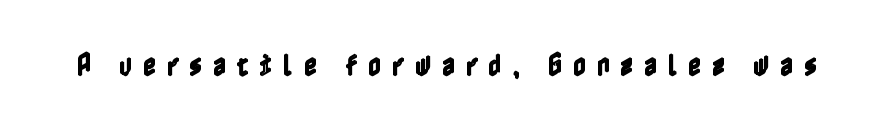
Q: Is the text italic (slanted)? A: No, it is upright.
Q: Is the text underlined? A: No.
Q: Is the spacing between letters normal or unusually wide? A: Unusually wide.
